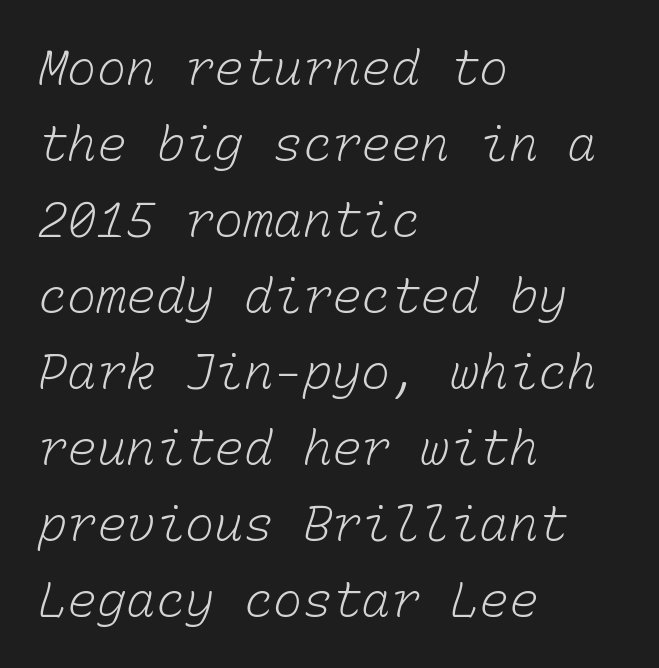
{"bold": "no", "weight": "light", "width": "normal", "stroke_contrast": "low", "x_height": "medium", "monospaced": "yes", "underline": "no", "align": "left", "line_spacing": "normal", "line_spacing_ratio": 1.55, "letter_spacing": "normal", "letter_spacing_em": 0.0, "glyph_px": 49}
